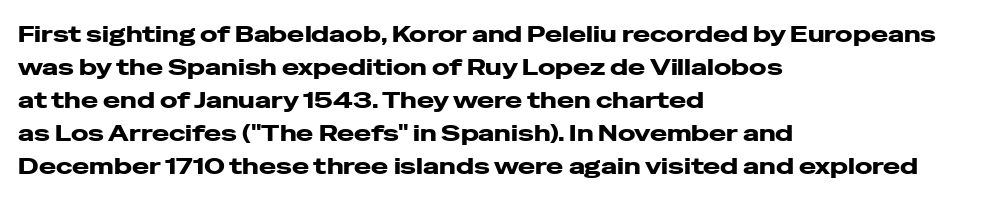
The block of text has a typical density, with ordinary space between rows. Tracking here is standard; glyphs follow each other at the usual distance. The strip under each line holds only bare page. The lettering holds an erect, upright posture throughout. Teacher's note: observe the even left margin — that is flush-left alignment.
